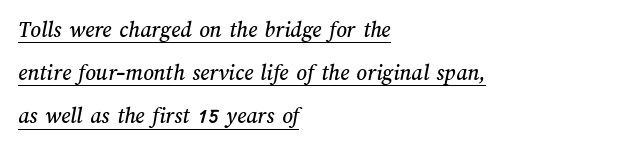
Q: Is the text underlined? A: Yes.
Q: How is the paragraph aligned? A: Left-aligned.
Q: Is the spacing between letters normal or unusually wide? A: Normal.
